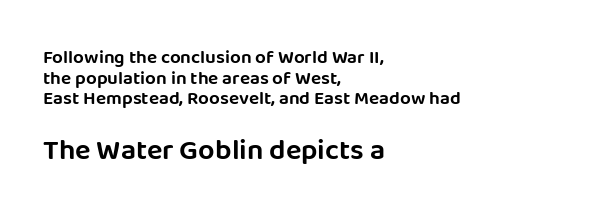
The image shows 29 px sans-serif type, upright; set left-aligned, tight line spacing (1.08x), normal letter spacing, not underlined; the second (bottom) block is 1.53x larger; low stroke contrast and a large x-height.
